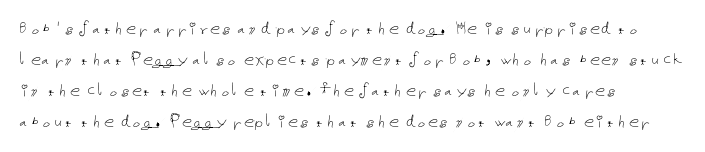
{"italic": "no", "bold": "no", "underline": "no", "align": "left", "line_spacing": "normal", "line_spacing_ratio": 1.55, "letter_spacing": "normal", "letter_spacing_em": 0.0, "glyph_px": 20}
